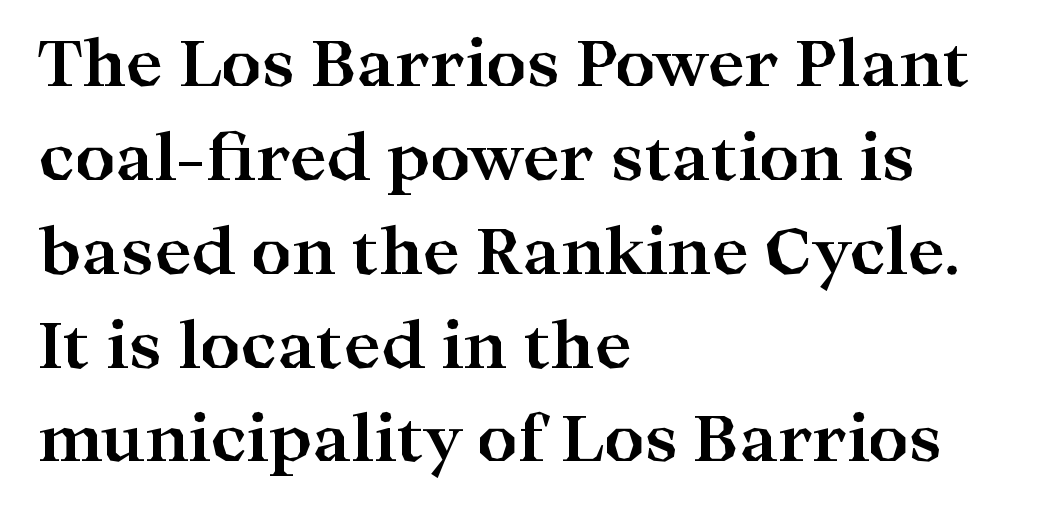
Left-aligned paragraph, ragged on the right. One glance says typical: line gaps are just what's usual. Is this a fixed-width face? No — the glyphs have proportional, varying widths. A typesetter would call this zero additional tracking.
